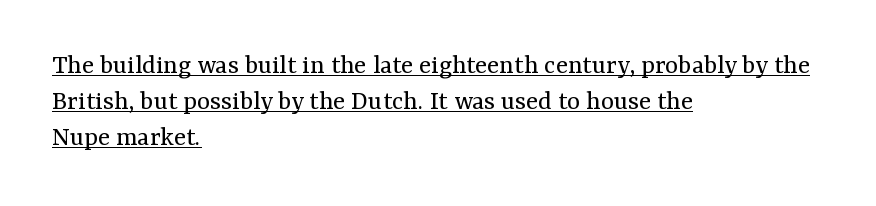
Q: Is the text bold? A: No.
Q: Is the text italic (slanted)? A: No, it is upright.
Q: Is the typeface a serif or a sans-serif typeface? A: Serif.
Q: Is the text underlined? A: Yes.
Q: How is the paragraph aligned? A: Left-aligned.
Q: Is the spacing between letters normal or unusually wide? A: Normal.
Q: Is the spacing between lines tight, normal or loose? A: Normal.
Q: Width (condensed, normal, or wide)? A: Normal.
Q: Stroke contrast? A: Medium.
Q: x-height? A: Medium.
Q: Monospaced? A: No.
